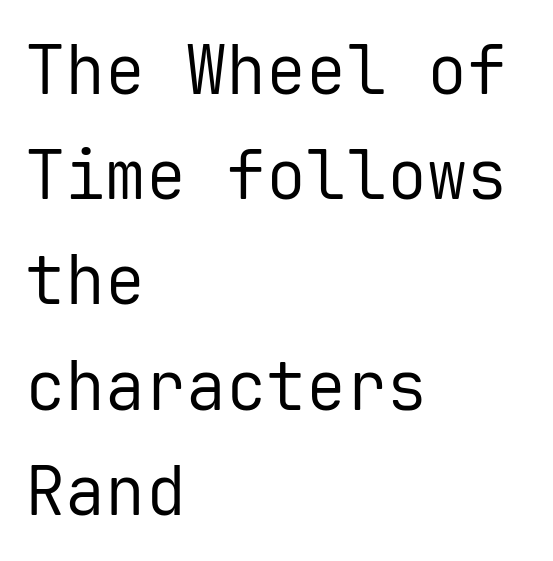
{"serif": "no", "italic": "no", "bold": "no", "weight": "regular", "width": "normal", "stroke_contrast": "low", "x_height": "medium", "monospaced": "yes", "underline": "no", "align": "left", "line_spacing": "normal", "line_spacing_ratio": 1.57, "letter_spacing": "normal", "letter_spacing_em": 0.0, "glyph_px": 67}
